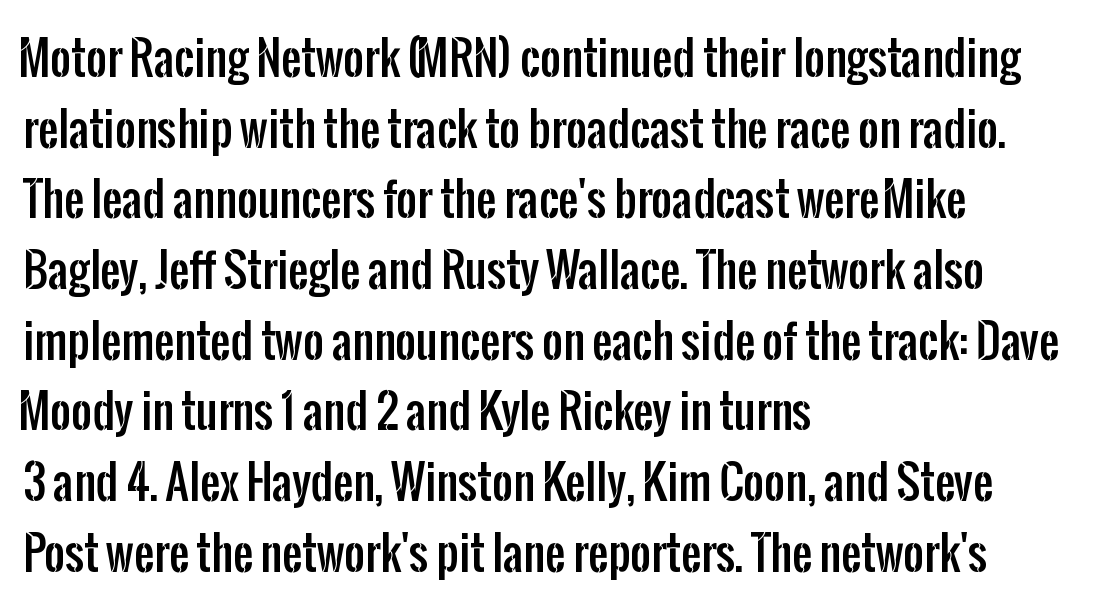
The area under the type is left untouched. Spacing verdict: proportional, widths tailored to each character. Posture: straight, roman, zero tilt. Where is the straight margin? On the left. Look at the bottom of the vertical strokes: they stop flat, with no serifs.
